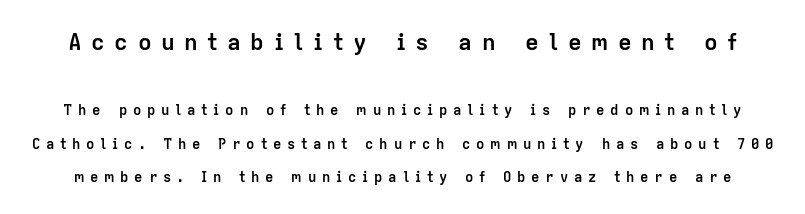
{"italic": "no", "bold": "yes", "underline": "no", "line_spacing": "loose", "line_spacing_ratio": 2.41, "letter_spacing": "wide", "letter_spacing_em": 0.41, "larger_block": "first", "size_ratio": 1.64, "glyph_px": 23}
